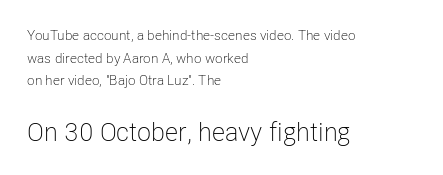
The image shows 26 px text type, upright; set left-aligned, normal line spacing (1.62x), normal letter spacing, not underlined; the second (bottom) block is 1.86x larger.
